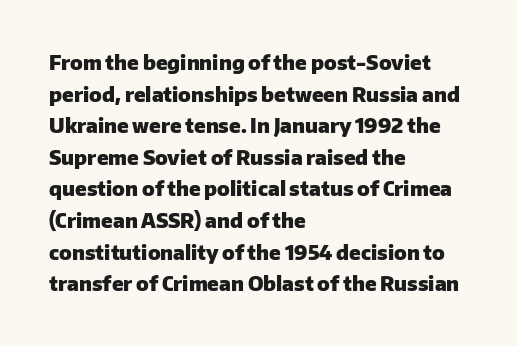
The image shows 20 px bold type, upright; set left-aligned, normal line spacing (1.58x), normal letter spacing, not underlined.
